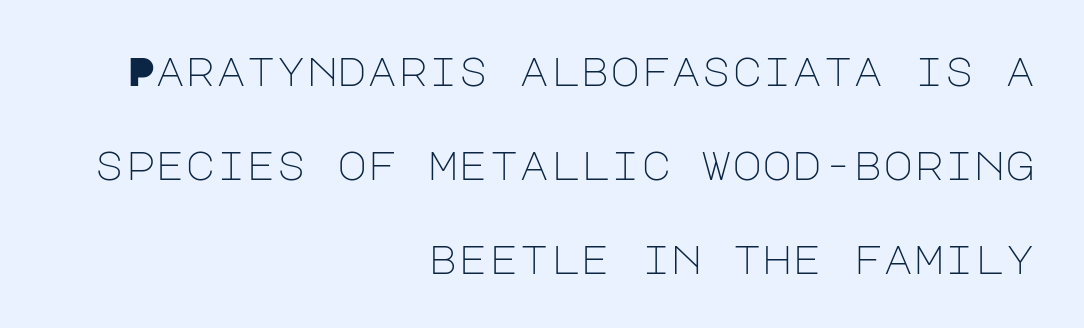
The image shows 41 px light sans-serif type, upright; set right-aligned, loose line spacing (2.29x), normal letter spacing, not underlined; low stroke contrast and a large x-height.
